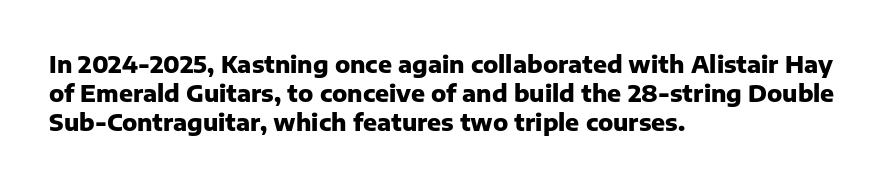
The typography opts for an upright posture over an oblique one. What weight is shown? A full bold with thick strokes. How would I describe the line gaps? Plain and ordinary. Each line starts at the same left margin while the right side varies.
